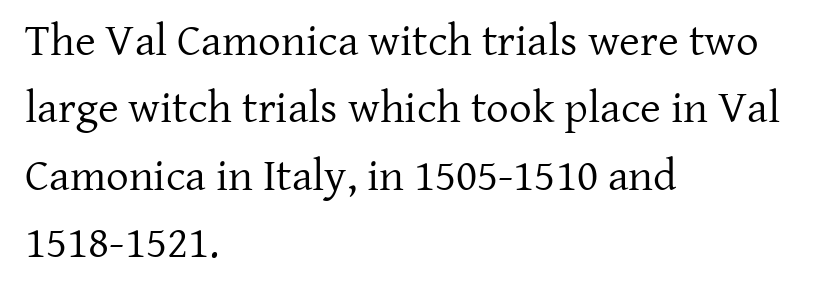
The image shows 45 px regular-weight serif type, upright; set left-aligned, normal line spacing (1.5x), normal letter spacing, not underlined; low stroke contrast and a medium x-height.
